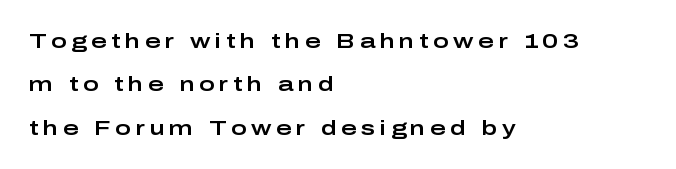
Q: Is the text italic (slanted)? A: No, it is upright.
Q: Is the text underlined? A: No.
Q: How is the paragraph aligned? A: Left-aligned.
Q: Is the spacing between letters normal or unusually wide? A: Unusually wide.
Q: Is the spacing between lines tight, normal or loose? A: Loose.
